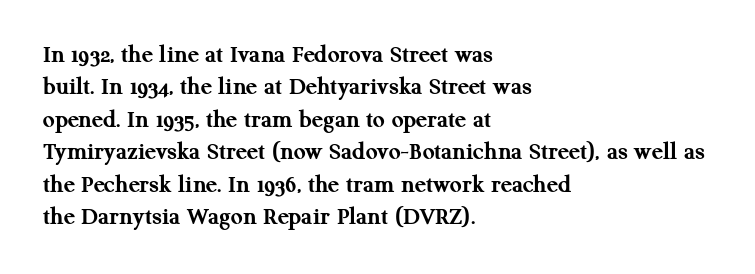
Interline gaps are of average width in this sample. Words float on clear page, feet unadorned. Weight check: bold — yes, fully. These lines were composed using upright roman letters.
